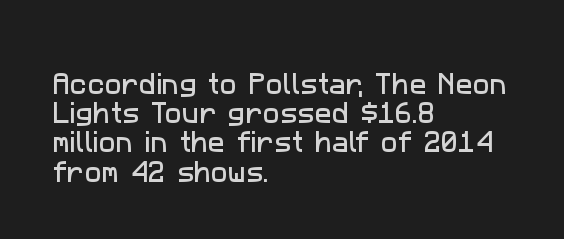
The image shows 23 px text type; set left-aligned, normal line spacing (1.27x), normal letter spacing, not underlined.
